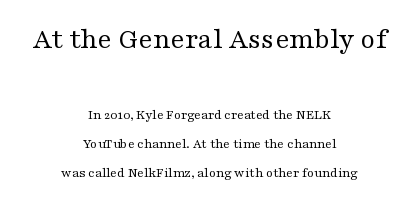
Does the lettering tilt? It doesn't — this is upright. The passage is arranged like a title page — every line centered. Rows of type keep a wide berth in the vertical direction. A typesetter would call this proportional, since set widths differ per character. The passage shown is typeset with a serif family.
